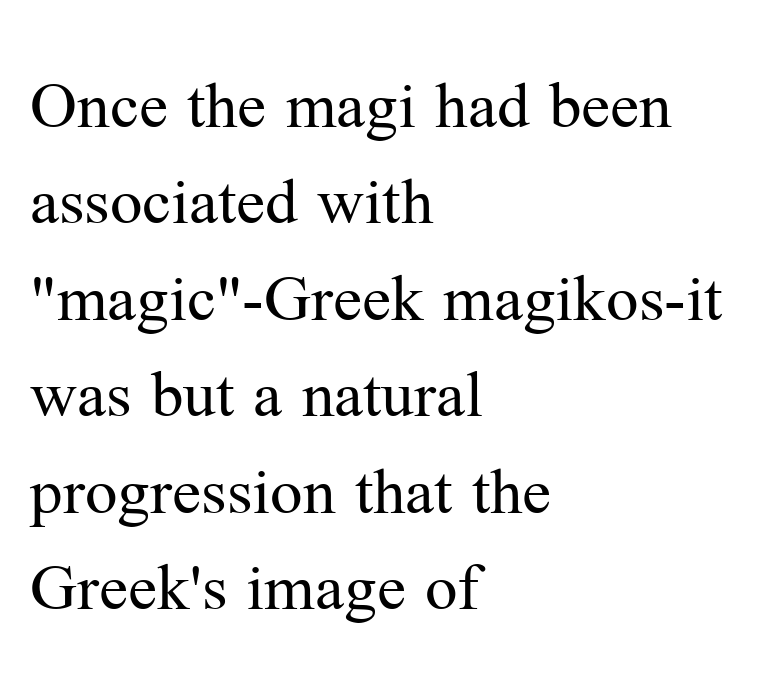
Q: Is the text bold? A: No.
Q: Is the text italic (slanted)? A: No, it is upright.
Q: Is the typeface a serif or a sans-serif typeface? A: Serif.
Q: Is the text underlined? A: No.
Q: How is the paragraph aligned? A: Left-aligned.
Q: Is the spacing between letters normal or unusually wide? A: Normal.
Q: Is the spacing between lines tight, normal or loose? A: Normal.
Q: Width (condensed, normal, or wide)? A: Normal.
Q: Stroke contrast? A: Medium.
Q: x-height? A: Medium.
Q: Monospaced? A: No.
